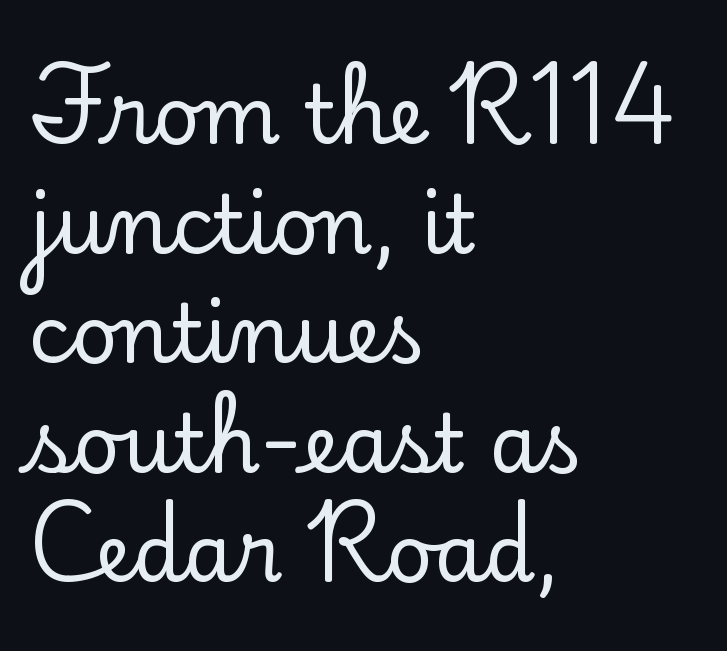
{"serif": "yes", "italic": "no", "width": "normal", "stroke_contrast": "low", "x_height": "small", "monospaced": "no", "underline": "no", "align": "left", "line_spacing": "normal", "line_spacing_ratio": 1.37, "letter_spacing": "normal", "letter_spacing_em": 0.0, "glyph_px": 80}
